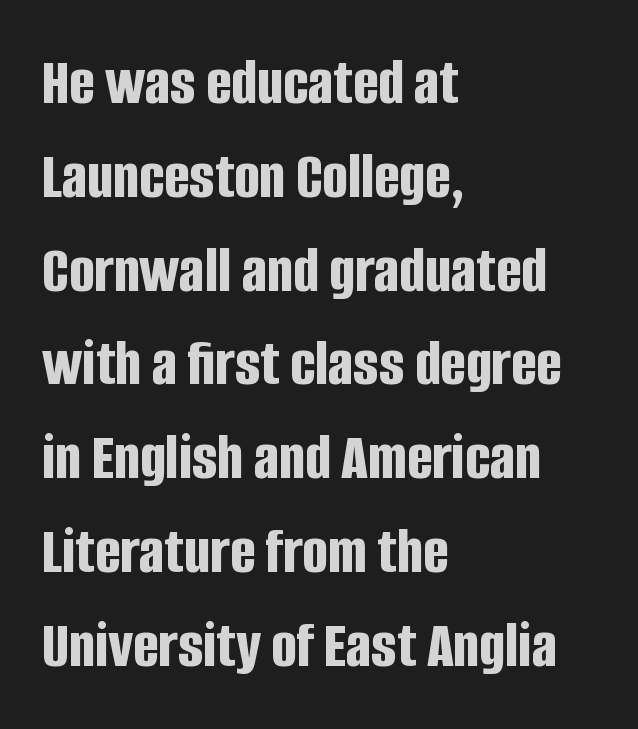
The image shows 67 px bold, condensed sans-serif type, upright; set left-aligned, normal line spacing (1.4x), normal letter spacing, not underlined; low stroke contrast and a large x-height.
